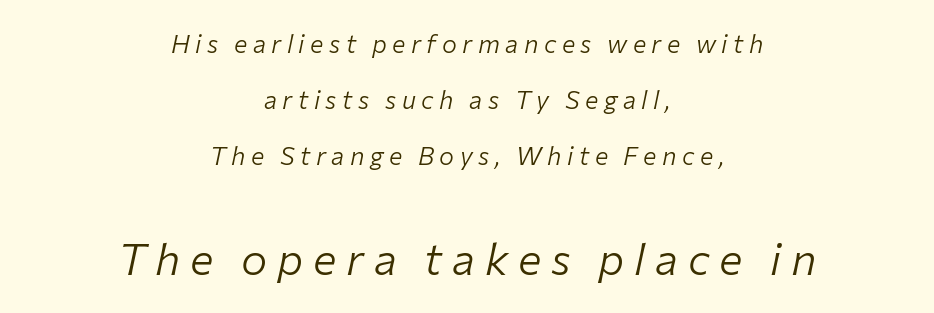
Q: Is the text bold? A: No.
Q: Is the text italic (slanted)? A: Yes, it leans right by about 12 degrees.
Q: Is the text underlined? A: No.
Q: How is the paragraph aligned? A: Centered.
Q: Is the spacing between letters normal or unusually wide? A: Unusually wide.
Q: Is the spacing between lines tight, normal or loose? A: Loose.
Q: Which block of text is set in a larger size, the first (top) or the second (bottom)? A: The second (bottom) one.
Q: Width (condensed, normal, or wide)? A: Normal.
Q: Stroke contrast? A: Low.
Q: x-height? A: Medium.
Q: Monospaced? A: No.
